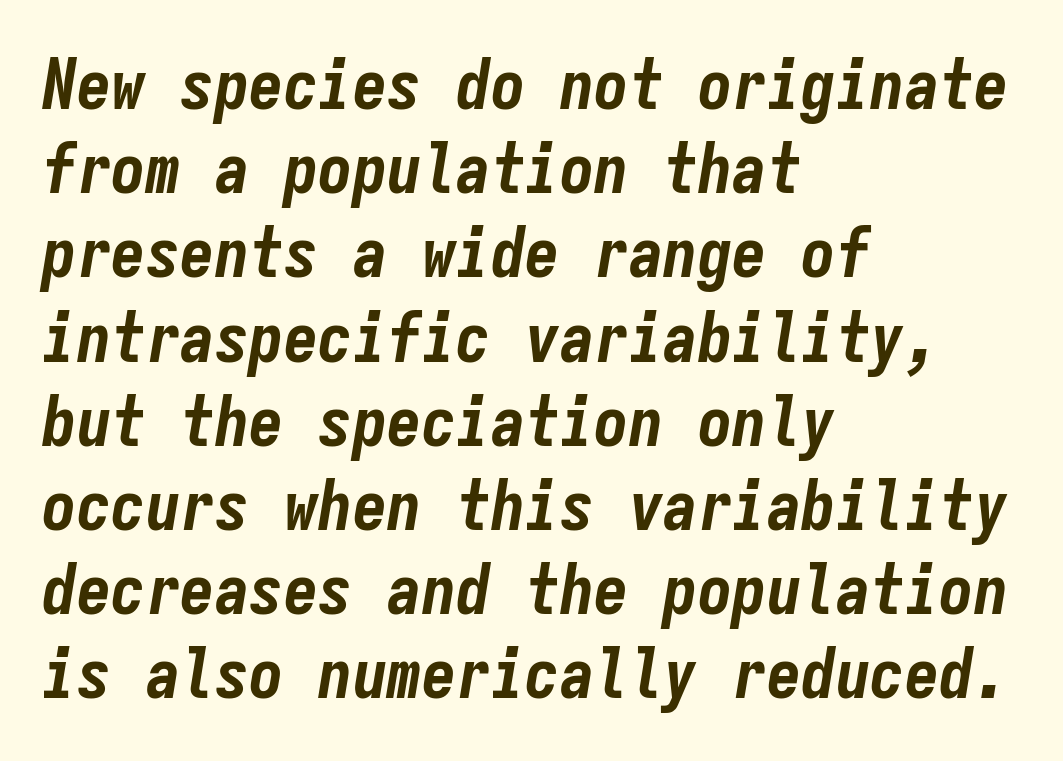
The image shows 69 px bold, condensed type, italic (leaning right), monospaced; set left-aligned, line spacing 1.22x, normal letter spacing, not underlined; low stroke contrast and a medium x-height.
